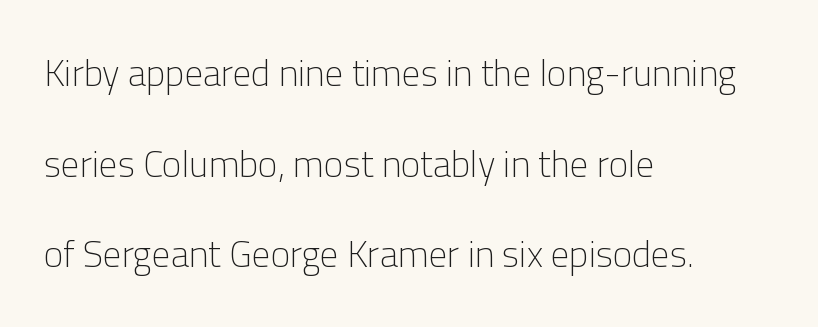
Layout note: lines flush left. Note the varied advance widths — an 'i' is clearly narrower than an 'm'. Tall strokes in this sample are plumb rather than angled. This is sans-serif lettering, the kind often seen on screens and signage. Vertically, the passage feels expansive, rows floating well apart. Underlining? Definitely not there.
